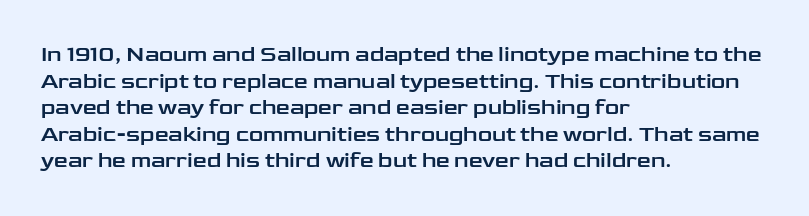
{"italic": "no", "underline": "no", "align": "left", "line_spacing_ratio": 1.21, "letter_spacing": "normal", "letter_spacing_em": 0.0, "glyph_px": 22}
